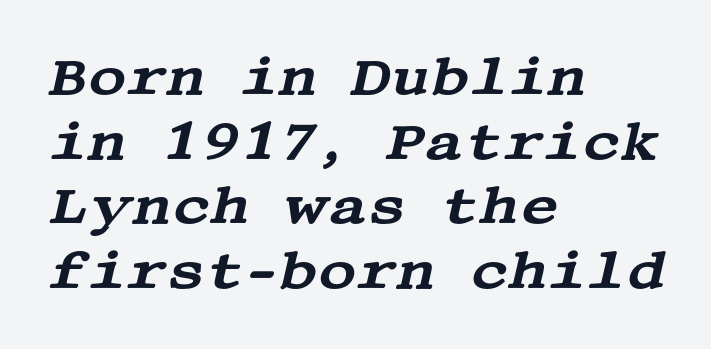
{"serif": "yes", "italic": "yes", "lean": "right", "slant_degrees": 13, "width": "wide", "stroke_contrast": "medium", "x_height": "large", "underline": "no", "align": "left", "line_spacing_ratio": 1.22, "letter_spacing": "normal", "letter_spacing_em": 0.0, "glyph_px": 53}
